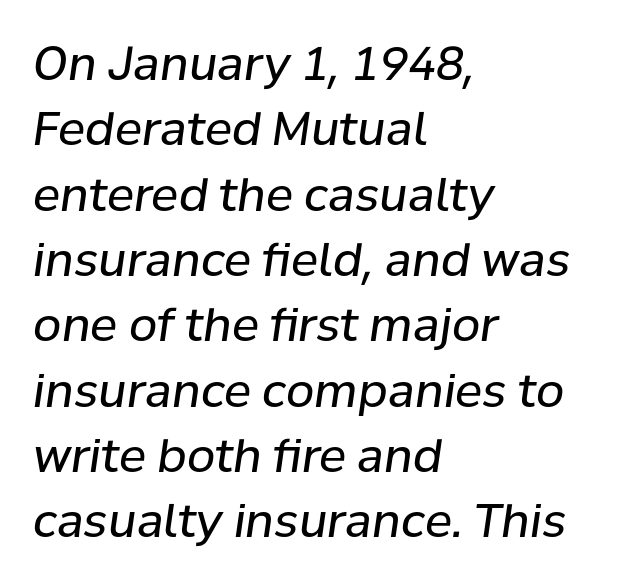
Students, observe: this is what conventionally led text looks like. Vertical stems look standard width or narrower in stroke. Horizontally, the lines are justified to the leading edge only. Characters are canted at an angle relative to the baseline's perpendicular. Think of a printed novel: that variable character pitch is what you see here.
